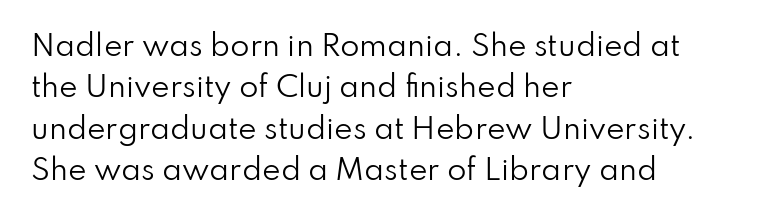
Q: Is the text bold? A: No.
Q: Is the text italic (slanted)? A: No, it is upright.
Q: Is the typeface a serif or a sans-serif typeface? A: Sans-serif.
Q: Is the text underlined? A: No.
Q: How is the paragraph aligned? A: Left-aligned.
Q: Is the spacing between letters normal or unusually wide? A: Normal.
Q: Is the spacing between lines tight, normal or loose? A: Normal.
Q: Width (condensed, normal, or wide)? A: Normal.
Q: Stroke contrast? A: Low.
Q: x-height? A: Small.
Q: Monospaced? A: No.
